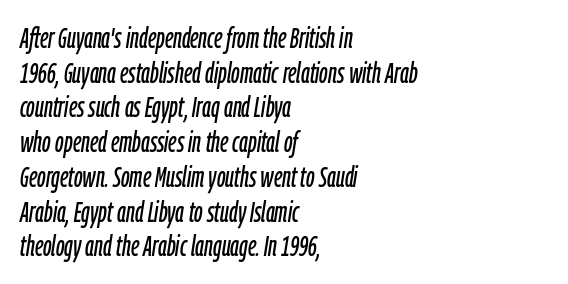
Q: Is the text italic (slanted)? A: Yes, it leans right by about 9 degrees.
Q: Is the text underlined? A: No.
Q: How is the paragraph aligned? A: Left-aligned.
Q: Is the spacing between letters normal or unusually wide? A: Normal.
Q: Width (condensed, normal, or wide)? A: Condensed.
Q: Stroke contrast? A: Low.
Q: x-height? A: Medium.
Q: Monospaced? A: No.
